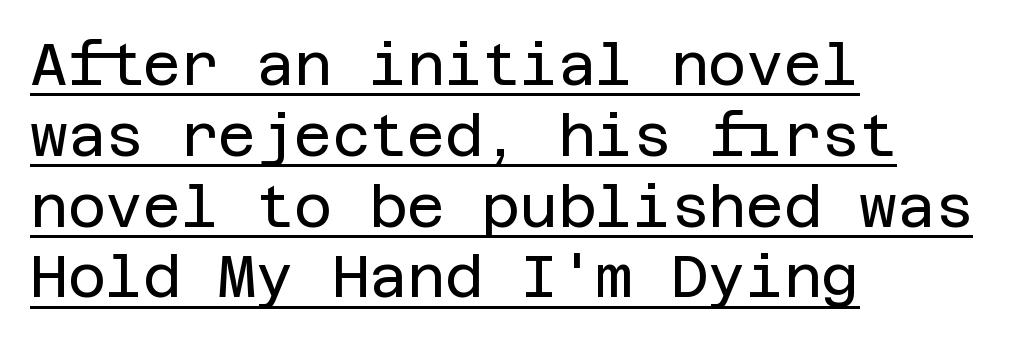
{"serif": "no", "italic": "no", "bold": "no", "weight": "regular", "width": "normal", "stroke_contrast": "low", "x_height": "large", "underline": "yes", "align": "left", "line_spacing_ratio": 1.22, "letter_spacing": "normal", "letter_spacing_em": 0.0, "glyph_px": 58}
